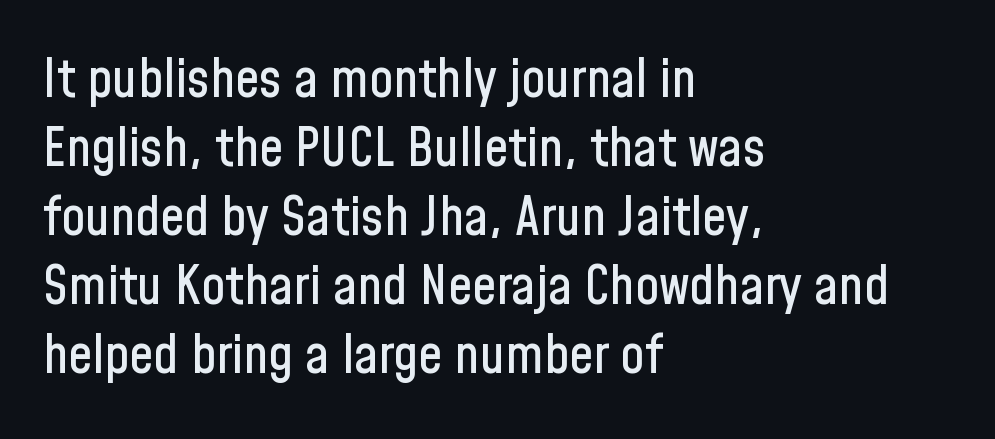
{"serif": "no", "italic": "no", "width": "condensed", "stroke_contrast": "low", "x_height": "medium", "monospaced": "no", "underline": "no", "align": "left", "line_spacing": "normal", "line_spacing_ratio": 1.28, "letter_spacing": "normal", "letter_spacing_em": 0.0, "glyph_px": 54}
